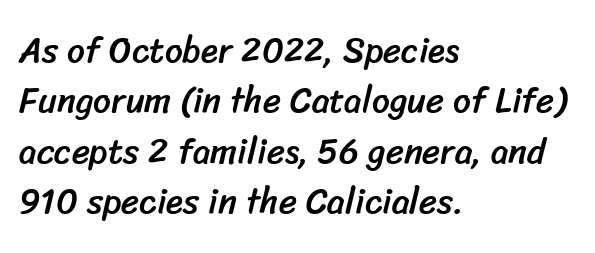
The image shows 35 px sans-serif type; set left-aligned, normal line spacing (1.44x), normal letter spacing, not underlined; low stroke contrast and a medium x-height.
